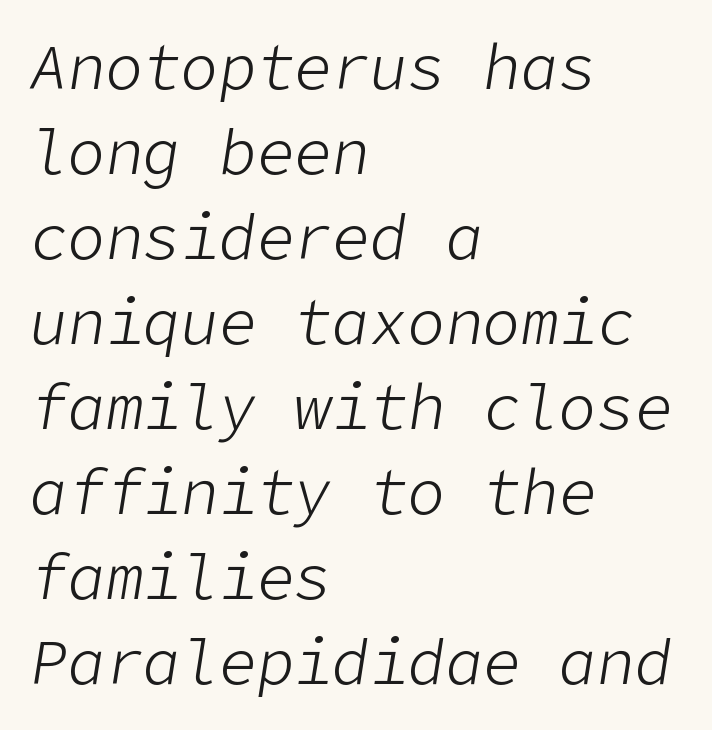
The image shows 63 px light type, italic (leaning right); set left-aligned, normal line spacing (1.35x), normal letter spacing, not underlined; low stroke contrast and a medium x-height.
